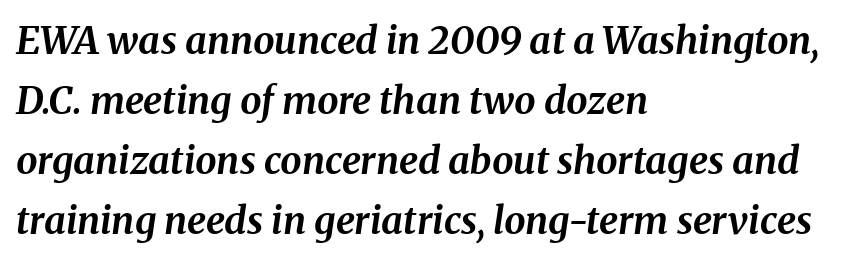
Layout note: lines flush left. On the weight axis this lands at bold, roughly 700. No word sits above an underline. What's the leading like? Ordinary, nothing unusual. Here the glyphs are tracked normally, forming tight word shapes.
